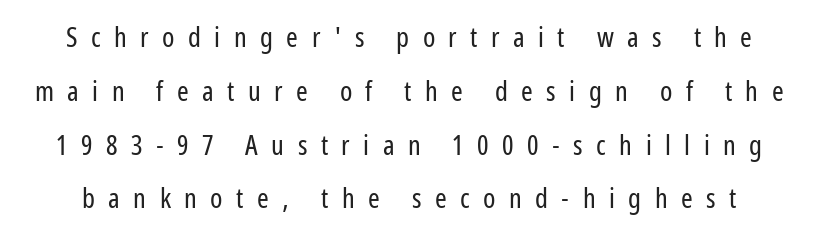
The image shows 28 px regular-weight, condensed sans-serif type, upright; set loose line spacing (1.92x), unusually wide letter spacing (+0.48 em), not underlined; low stroke contrast and a medium x-height.
